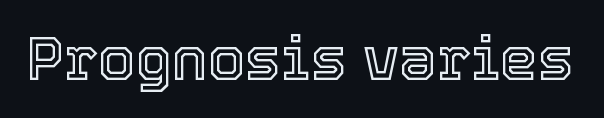
{"italic": "no", "width": "normal", "x_height": "medium", "monospaced": "no", "underline": "no", "letter_spacing": "normal", "letter_spacing_em": 0.0, "glyph_px": 60}
